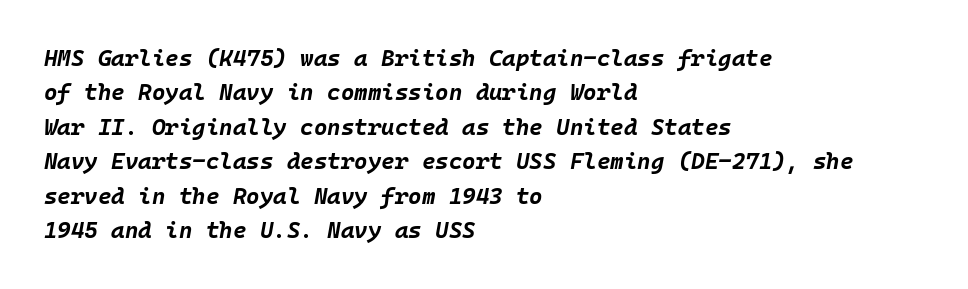
When letters slant like this, we call the style italic. Lines of text with bare space underneath. Strokes here are thick enough to call this a true bold. Characters follow at the spacing the type designer built in. Line spacing here is normal. A student would call this left alignment; a typographer would say flush left, rag right.
